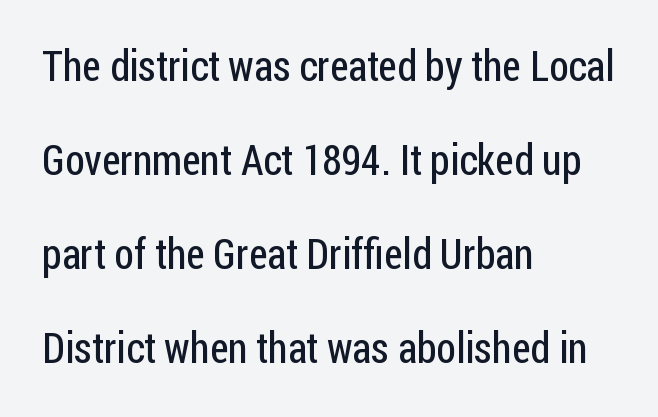
The image shows 42 px regular-weight, condensed sans-serif type, upright; set left-aligned, loose line spacing (2.24x), normal letter spacing, not underlined; low stroke contrast and a medium x-height.
